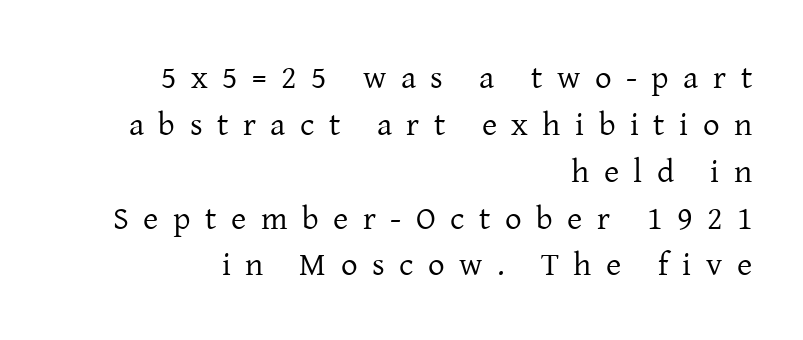
Q: Is the text bold? A: No.
Q: Is the text italic (slanted)? A: No, it is upright.
Q: Is the typeface a serif or a sans-serif typeface? A: Serif.
Q: Is the text underlined? A: No.
Q: How is the paragraph aligned? A: Right-aligned.
Q: Is the spacing between letters normal or unusually wide? A: Unusually wide.
Q: Is the spacing between lines tight, normal or loose? A: Normal.
Q: Width (condensed, normal, or wide)? A: Normal.
Q: Stroke contrast? A: Low.
Q: x-height? A: Medium.
Q: Monospaced? A: No.
